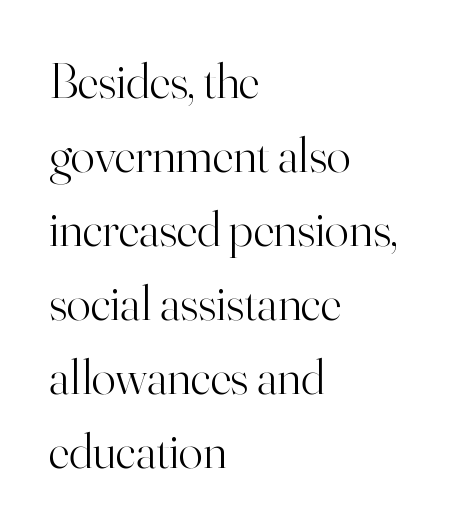
Q: Is the text bold? A: No.
Q: Is the text italic (slanted)? A: No, it is upright.
Q: Is the typeface a serif or a sans-serif typeface? A: Serif.
Q: Is the text underlined? A: No.
Q: How is the paragraph aligned? A: Left-aligned.
Q: Is the spacing between letters normal or unusually wide? A: Normal.
Q: Is the spacing between lines tight, normal or loose? A: Normal.
Q: Width (condensed, normal, or wide)? A: Normal.
Q: Stroke contrast? A: High.
Q: x-height? A: Small.
Q: Monospaced? A: No.
